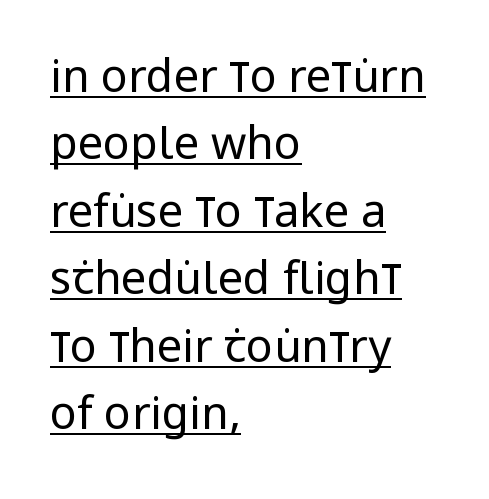
Q: Is the text bold? A: No.
Q: Is the text italic (slanted)? A: No, it is upright.
Q: Is the typeface a serif or a sans-serif typeface? A: Sans-serif.
Q: Is the text underlined? A: Yes.
Q: How is the paragraph aligned? A: Left-aligned.
Q: Is the spacing between letters normal or unusually wide? A: Normal.
Q: Is the spacing between lines tight, normal or loose? A: Normal.
Q: Width (condensed, normal, or wide)? A: Condensed.
Q: Stroke contrast? A: Low.
Q: x-height? A: Large.
Q: Monospaced? A: No.
